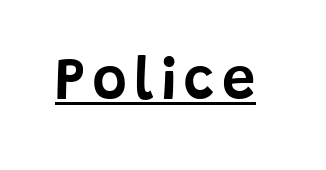
{"serif": "no", "italic": "no", "width": "normal", "stroke_contrast": "low", "x_height": "large", "monospaced": "no", "underline": "yes", "glyph_px": 60}
